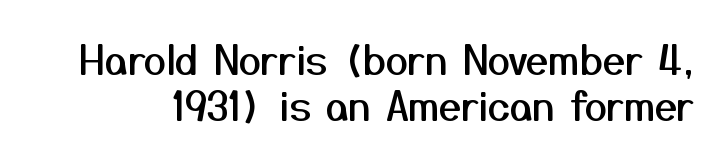
Q: Is the text italic (slanted)? A: No, it is upright.
Q: Is the typeface a serif or a sans-serif typeface? A: Sans-serif.
Q: Is the text underlined? A: No.
Q: Is the spacing between letters normal or unusually wide? A: Normal.
Q: Is the spacing between lines tight, normal or loose? A: Tight.
Q: Width (condensed, normal, or wide)? A: Normal.
Q: Stroke contrast? A: Medium.
Q: x-height? A: Medium.
Q: Monospaced? A: No.
